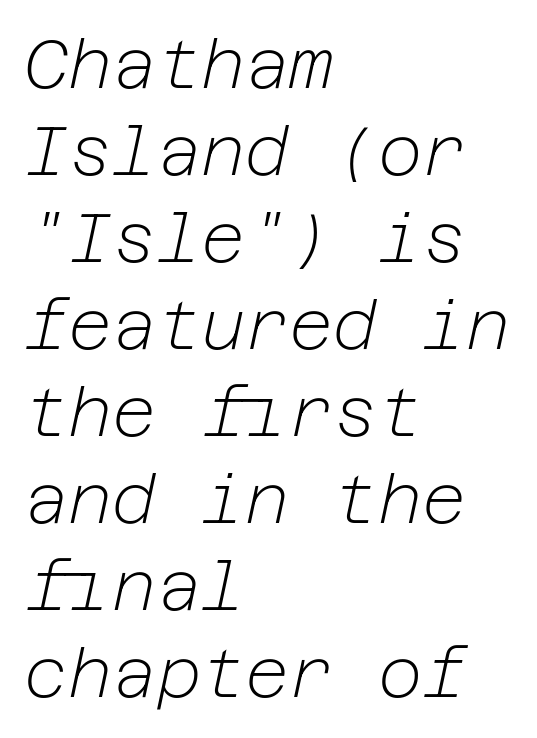
{"italic": "yes", "lean": "right", "slant_degrees": 12, "bold": "no", "weight": "light", "width": "normal", "stroke_contrast": "low", "x_height": "medium", "underline": "no", "align": "left", "line_spacing": "normal", "line_spacing_ratio": 1.28, "letter_spacing": "normal", "letter_spacing_em": 0.0, "glyph_px": 68}
